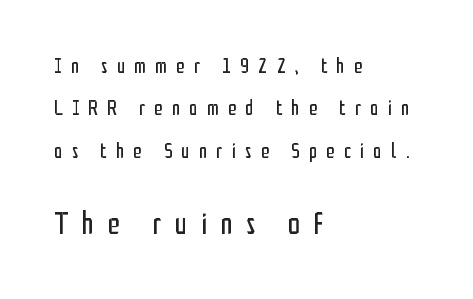
The image shows 31 px regular-weight, condensed sans-serif type, upright; set left-aligned, loose line spacing (2.02x), unusually wide letter spacing (+0.44 em), not underlined; the second (bottom) block is 1.48x larger; low stroke contrast and a medium x-height.
